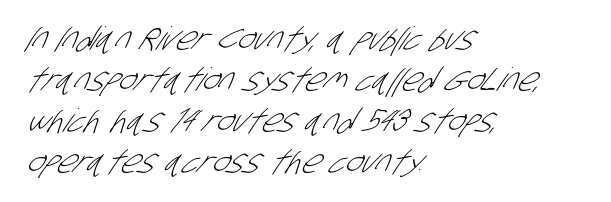
Q: Is the text bold? A: No.
Q: Is the typeface a serif or a sans-serif typeface? A: Sans-serif.
Q: Is the text underlined? A: No.
Q: How is the paragraph aligned? A: Left-aligned.
Q: Is the spacing between letters normal or unusually wide? A: Normal.
Q: Is the spacing between lines tight, normal or loose? A: Normal.
Q: Width (condensed, normal, or wide)? A: Condensed.
Q: Stroke contrast? A: Low.
Q: x-height? A: Large.
Q: Monospaced? A: No.
